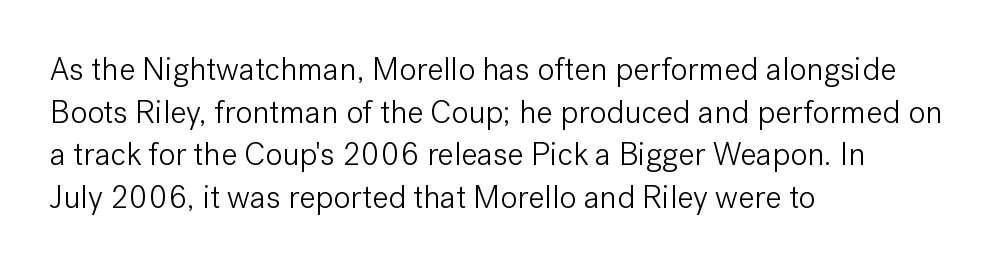
Q: Is the text bold? A: No.
Q: Is the text italic (slanted)? A: No, it is upright.
Q: Is the typeface a serif or a sans-serif typeface? A: Sans-serif.
Q: Is the text underlined? A: No.
Q: How is the paragraph aligned? A: Left-aligned.
Q: Is the spacing between letters normal or unusually wide? A: Normal.
Q: Is the spacing between lines tight, normal or loose? A: Normal.
Q: Width (condensed, normal, or wide)? A: Normal.
Q: Stroke contrast? A: Low.
Q: x-height? A: Medium.
Q: Monospaced? A: No.
